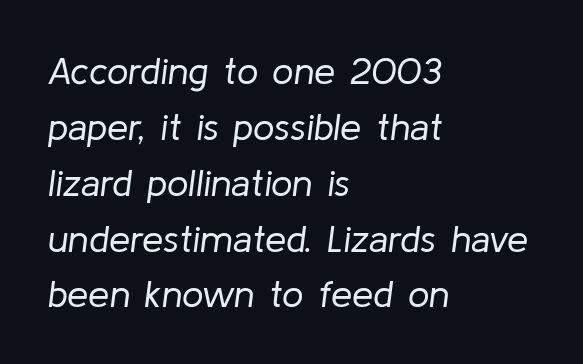
Q: Is the text bold? A: No.
Q: Is the text italic (slanted)? A: Yes, it leans right by about 8 degrees.
Q: Is the text underlined? A: No.
Q: How is the paragraph aligned? A: Left-aligned.
Q: Is the spacing between letters normal or unusually wide? A: Normal.
Q: Is the spacing between lines tight, normal or loose? A: Normal.
Q: Width (condensed, normal, or wide)? A: Normal.
Q: Stroke contrast? A: Low.
Q: x-height? A: Medium.
Q: Monospaced? A: No.
